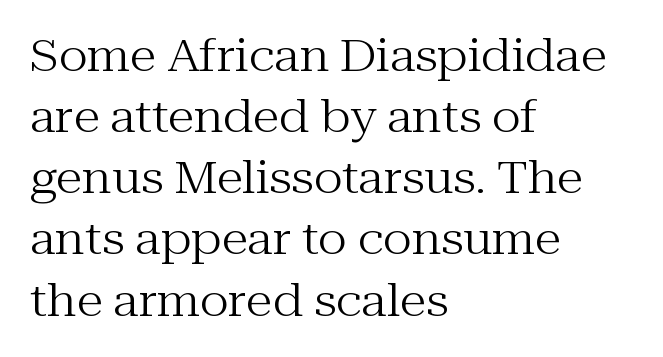
The image shows 44 px regular-weight serif type, upright; set left-aligned, normal line spacing (1.39x), normal letter spacing, not underlined; medium stroke contrast and a medium x-height.
